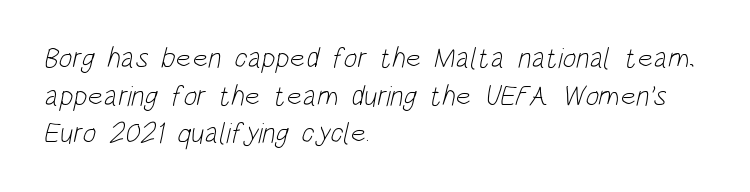
Proportional: the letters do not fall into vertical columns. A quiet, ordinary-to-light weight characterises the typeface. Reading down the column, the eye jumps a familiar distance to each next line. Typographically, this falls in the sans-serif category. Anything drawn beneath the words? Only blank space. Teacher's note: observe the even left margin — that is flush-left alignment.
